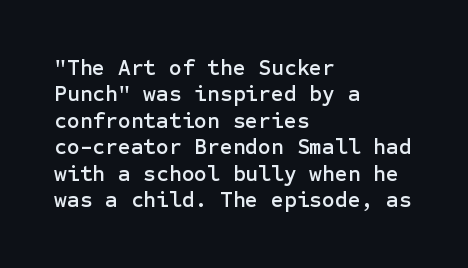
The image shows 22 px text type, upright; set left-aligned, line spacing 1.2x, normal letter spacing, not underlined.
